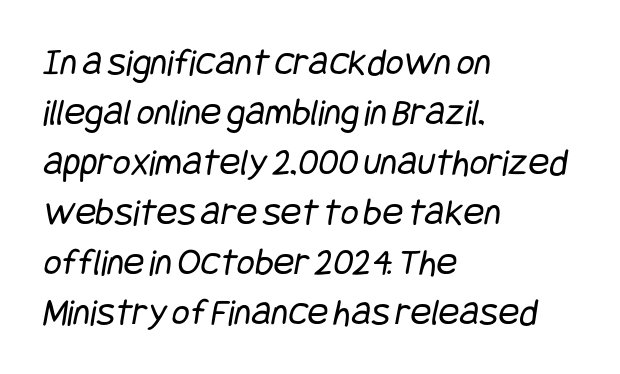
Q: Is the text bold? A: No.
Q: Is the typeface a serif or a sans-serif typeface? A: Sans-serif.
Q: Is the text underlined? A: No.
Q: How is the paragraph aligned? A: Left-aligned.
Q: Is the spacing between letters normal or unusually wide? A: Normal.
Q: Is the spacing between lines tight, normal or loose? A: Normal.
Q: Width (condensed, normal, or wide)? A: Condensed.
Q: Stroke contrast? A: Low.
Q: x-height? A: Large.
